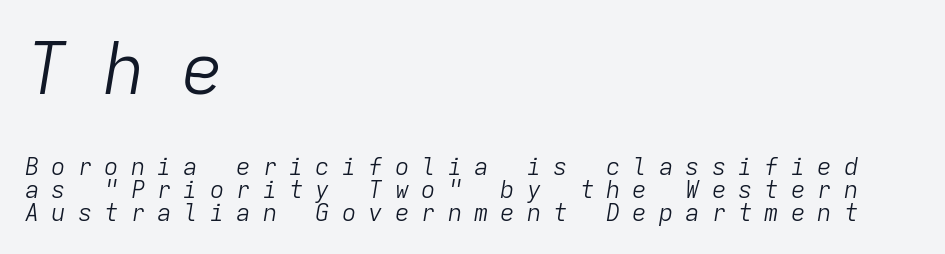
The image shows 71 px light type, italic (leaning right), monospaced; set left-aligned, tight line spacing (0.97x), unusually wide letter spacing (+0.5 em), not underlined; the first (top) block is 2.96x larger; low stroke contrast and a medium x-height.
